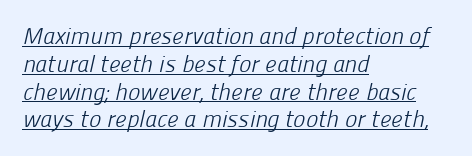
{"bold": "no", "underline": "yes", "align": "left", "line_spacing_ratio": 1.21, "letter_spacing": "normal", "letter_spacing_em": 0.0, "glyph_px": 23}
